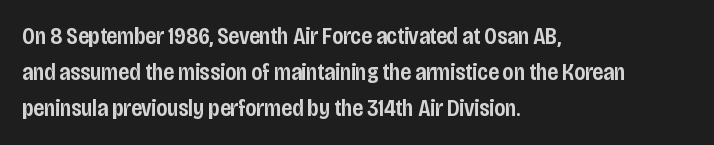
{"italic": "no", "bold": "semi", "underline": "no", "align": "left", "line_spacing": "normal", "line_spacing_ratio": 1.56, "letter_spacing": "normal", "letter_spacing_em": 0.0, "glyph_px": 23}
